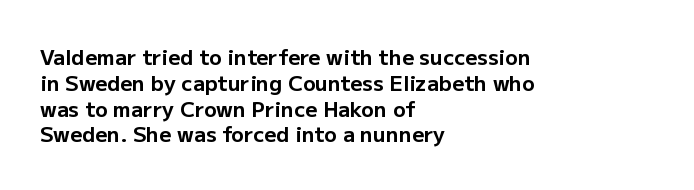
{"italic": "no", "bold": "yes", "underline": "no", "align": "left", "line_spacing_ratio": 1.23, "letter_spacing": "normal", "letter_spacing_em": 0.0, "glyph_px": 21}
